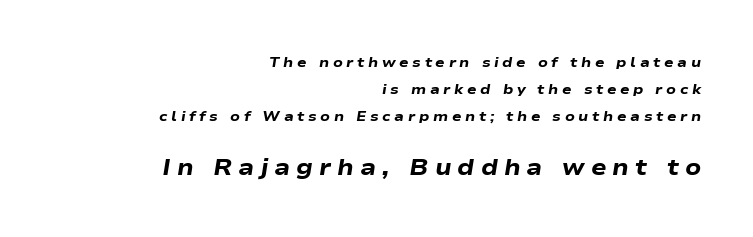
If you squint, the bottom block still reads clearly — it's the larger of the two. Loose tracking; the words dissolve into strings of separated letters. Clear beneath every line of the passage. Line endings align vertically; line beginnings do not. Honestly, the rows look like they've been pulled way apart. Each glyph is drawn with heavy, bold strokes.
